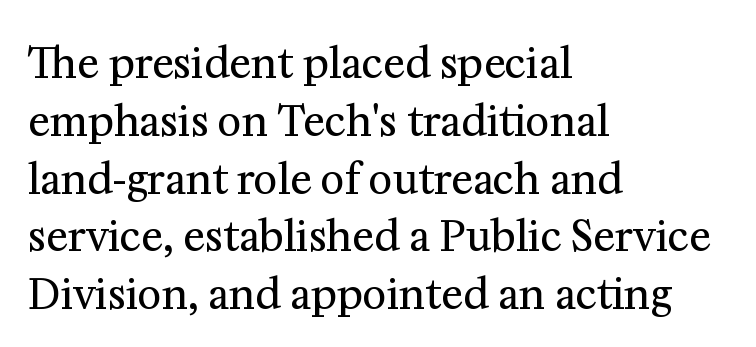
{"serif": "yes", "italic": "no", "bold": "no", "weight": "regular", "width": "normal", "stroke_contrast": "medium", "x_height": "medium", "monospaced": "no", "underline": "no", "align": "left", "line_spacing": "normal", "line_spacing_ratio": 1.41, "letter_spacing": "normal", "letter_spacing_em": 0.0, "glyph_px": 41}
